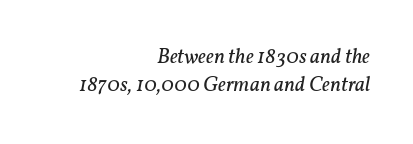
{"italic": "yes", "lean": "right", "slant_degrees": 11, "bold": "no", "underline": "no", "align": "right", "line_spacing": "normal", "line_spacing_ratio": 1.32, "letter_spacing": "normal", "letter_spacing_em": 0.0, "glyph_px": 21}
